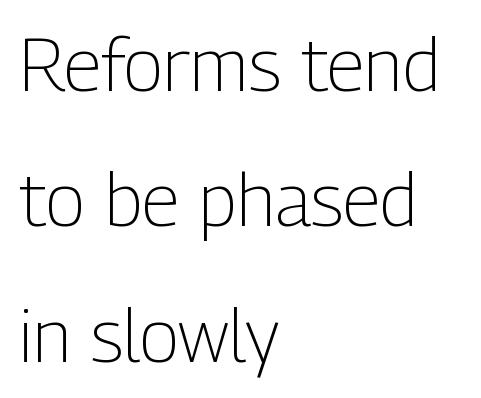
{"serif": "no", "italic": "no", "bold": "no", "weight": "light", "width": "condensed", "stroke_contrast": "low", "x_height": "medium", "monospaced": "no", "underline": "no", "align": "left", "line_spacing_ratio": 1.83, "letter_spacing": "normal", "letter_spacing_em": 0.0, "glyph_px": 74}
